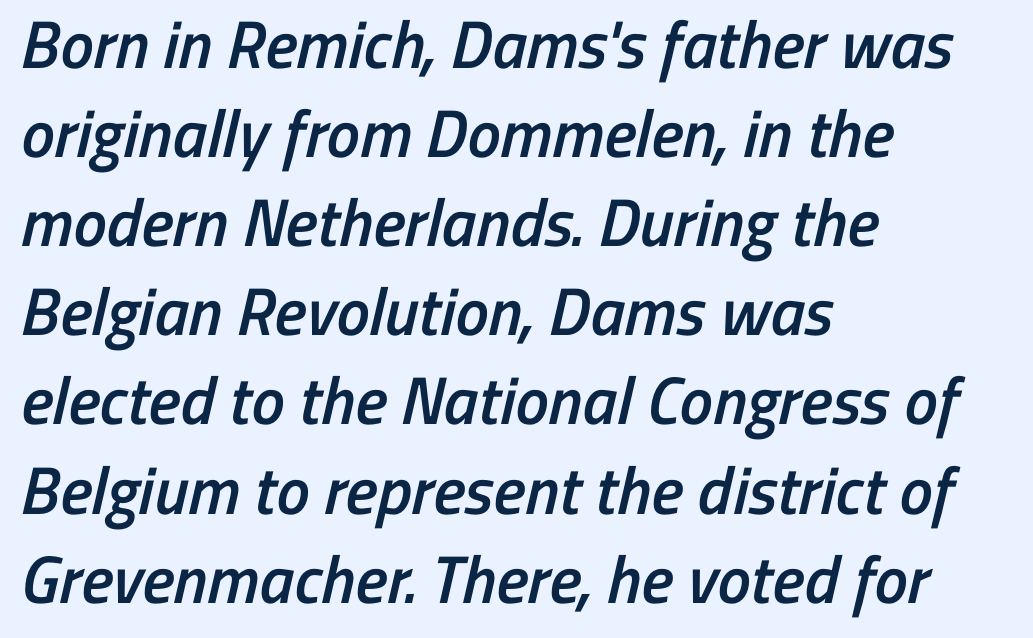
The image shows 67 px semibold, condensed sans-serif type; set left-aligned, normal line spacing (1.33x), normal letter spacing, not underlined; low stroke contrast and a medium x-height.
